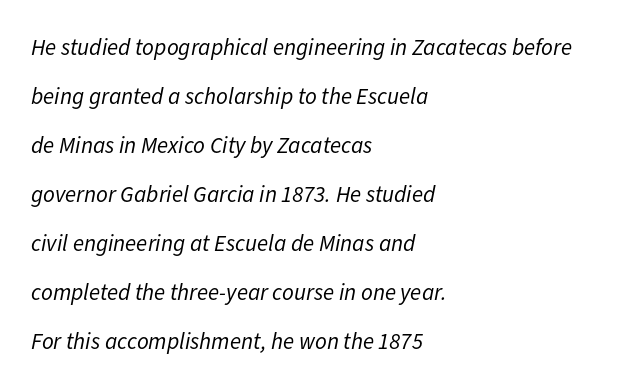
A clean baseline with only descenders dipping below it. The face looks like a standard text weight, possibly lighter. Standard letterfit; no display-style spreading of the glyphs. The lettering tilts uniformly, giving the passage an italic look.
